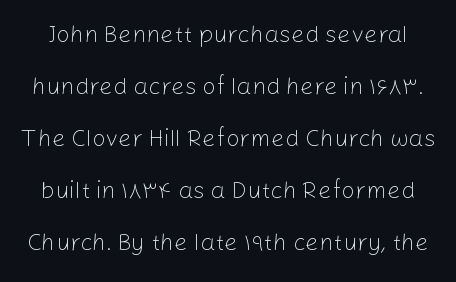
The image shows 24 px text type, upright; set loose line spacing (2.17x), normal letter spacing, not underlined.
